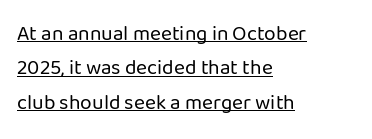
The image shows 21 px text type, upright; set left-aligned, normal line spacing (1.64x), normal letter spacing, underlined.
